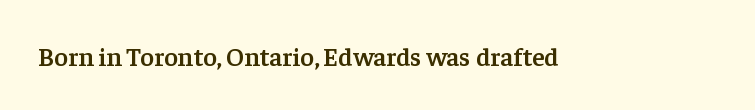
The image shows 26 px text type, upright; set normal letter spacing, not underlined.
